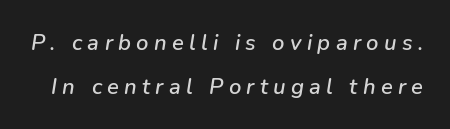
{"italic": "yes", "lean": "right", "slant_degrees": 9, "underline": "no", "line_spacing": "loose", "line_spacing_ratio": 1.98, "letter_spacing": "wide", "letter_spacing_em": 0.24, "glyph_px": 22}
